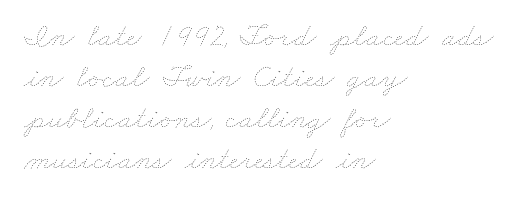
{"bold": "no", "weight": "thin", "width": "wide", "stroke_contrast": "low", "x_height": "small", "monospaced": "no", "underline": "no", "align": "left", "line_spacing": "normal", "line_spacing_ratio": 1.28, "letter_spacing": "normal", "letter_spacing_em": 0.0, "glyph_px": 32}
